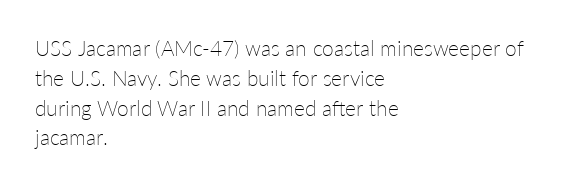
The image shows 21 px text type, upright; set left-aligned, normal line spacing (1.42x), normal letter spacing, not underlined.
